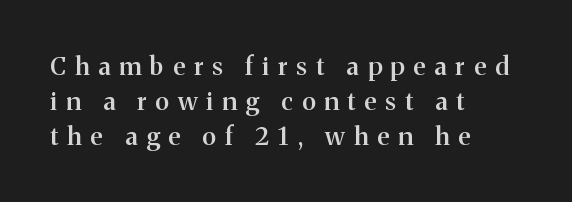
The setting favours the left margin, as ordinary paragraphs usually do. The zone under the glyphs is completely vacant. Tracking here is generous; glyphs stand well apart from one another. You can tell it's not italic because the verticals are truly vertical. What's the leading like? Ordinary, nothing unusual. The glyphs have the mass of a demibold cut, below bold.
